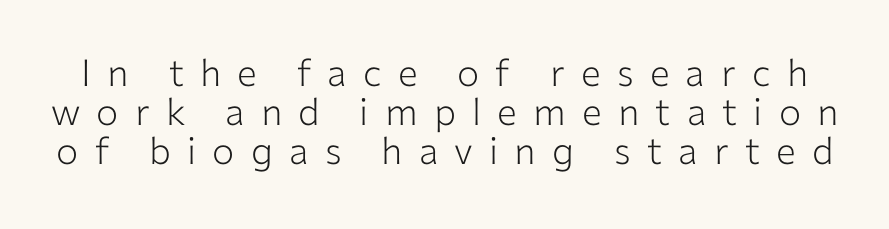
{"serif": "no", "italic": "no", "bold": "no", "weight": "light", "width": "normal", "stroke_contrast": "low", "x_height": "medium", "monospaced": "no", "underline": "no", "line_spacing": "tight", "line_spacing_ratio": 1.06, "letter_spacing": "wide", "letter_spacing_em": 0.44, "glyph_px": 37}
